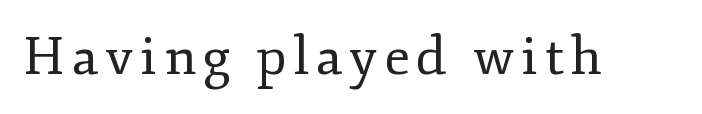
Q: Is the text bold? A: No.
Q: Is the text italic (slanted)? A: No, it is upright.
Q: Is the typeface a serif or a sans-serif typeface? A: Serif.
Q: Is the text underlined? A: No.
Q: Width (condensed, normal, or wide)? A: Normal.
Q: Stroke contrast? A: Low.
Q: x-height? A: Small.
Q: Monospaced? A: No.
